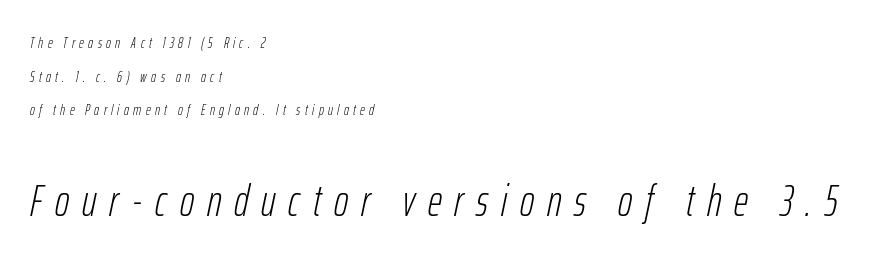
Q: Is the text bold? A: No.
Q: Is the text italic (slanted)? A: Yes, it leans right by about 12 degrees.
Q: Is the text underlined? A: No.
Q: How is the paragraph aligned? A: Left-aligned.
Q: Is the spacing between letters normal or unusually wide? A: Unusually wide.
Q: Is the spacing between lines tight, normal or loose? A: Loose.
Q: Which block of text is set in a larger size, the first (top) or the second (bottom)? A: The second (bottom) one.
Q: Width (condensed, normal, or wide)? A: Condensed.
Q: Stroke contrast? A: Low.
Q: x-height? A: Medium.
Q: Monospaced? A: No.
